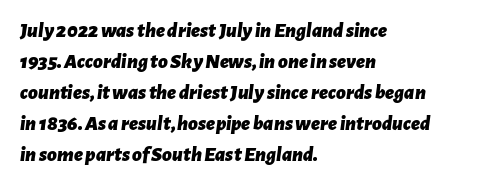
The image shows 21 px bold type, italic (leaning right); set left-aligned, normal line spacing (1.48x), normal letter spacing, not underlined.
